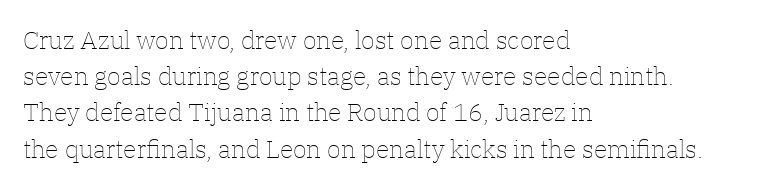
{"italic": "no", "bold": "no", "underline": "no", "align": "left", "line_spacing": "normal", "line_spacing_ratio": 1.45, "letter_spacing": "normal", "letter_spacing_em": 0.0, "glyph_px": 25}
